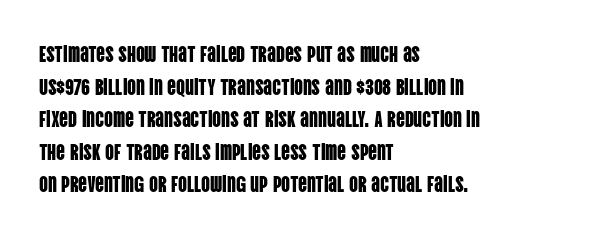
Q: Is the text italic (slanted)? A: No, it is upright.
Q: Is the text underlined? A: No.
Q: How is the paragraph aligned? A: Left-aligned.
Q: Is the spacing between letters normal or unusually wide? A: Normal.
Q: Is the spacing between lines tight, normal or loose? A: Normal.
